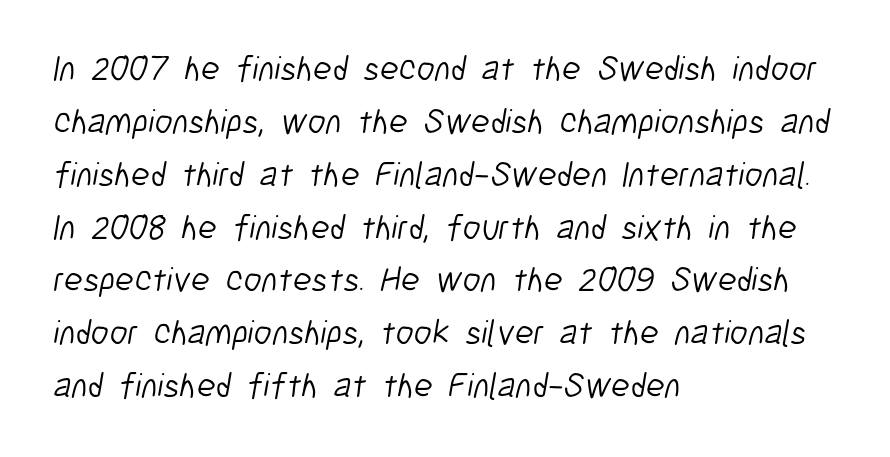
The image shows 35 px light, condensed sans-serif type; set left-aligned, normal line spacing (1.51x), normal letter spacing, not underlined; low stroke contrast and a medium x-height.
